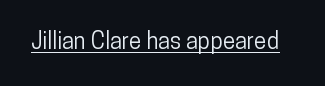
{"italic": "no", "underline": "yes", "letter_spacing": "normal", "letter_spacing_em": 0.0, "glyph_px": 23}
